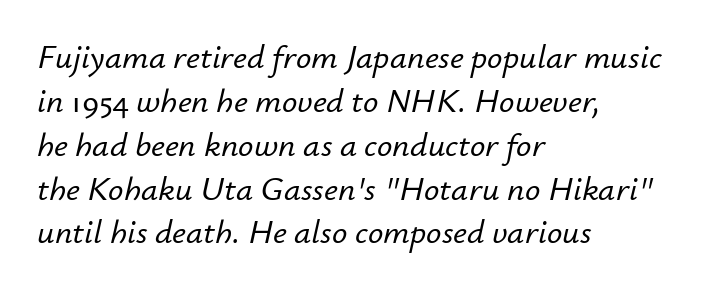
Q: Is the text italic (slanted)? A: Yes, it leans right by about 12 degrees.
Q: Is the text underlined? A: No.
Q: How is the paragraph aligned? A: Left-aligned.
Q: Is the spacing between letters normal or unusually wide? A: Normal.
Q: Is the spacing between lines tight, normal or loose? A: Normal.
Q: Width (condensed, normal, or wide)? A: Normal.
Q: Stroke contrast? A: Low.
Q: x-height? A: Small.
Q: Monospaced? A: No.
